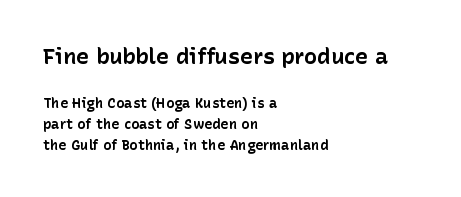
Q: Is the text bold? A: Yes.
Q: Is the text italic (slanted)? A: No, it is upright.
Q: Is the text underlined? A: No.
Q: How is the paragraph aligned? A: Left-aligned.
Q: Is the spacing between letters normal or unusually wide? A: Normal.
Q: Is the spacing between lines tight, normal or loose? A: Normal.
Q: Which block of text is set in a larger size, the first (top) or the second (bottom)? A: The first (top) one.
